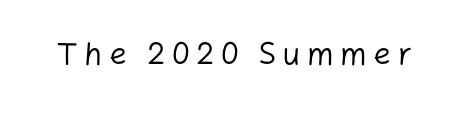
Q: Is the text bold? A: No.
Q: Is the text italic (slanted)? A: No, it is upright.
Q: Is the typeface a serif or a sans-serif typeface? A: Sans-serif.
Q: Is the text underlined? A: No.
Q: Is the spacing between letters normal or unusually wide? A: Unusually wide.
Q: Width (condensed, normal, or wide)? A: Normal.
Q: Stroke contrast? A: Low.
Q: x-height? A: Medium.
Q: Monospaced? A: No.
